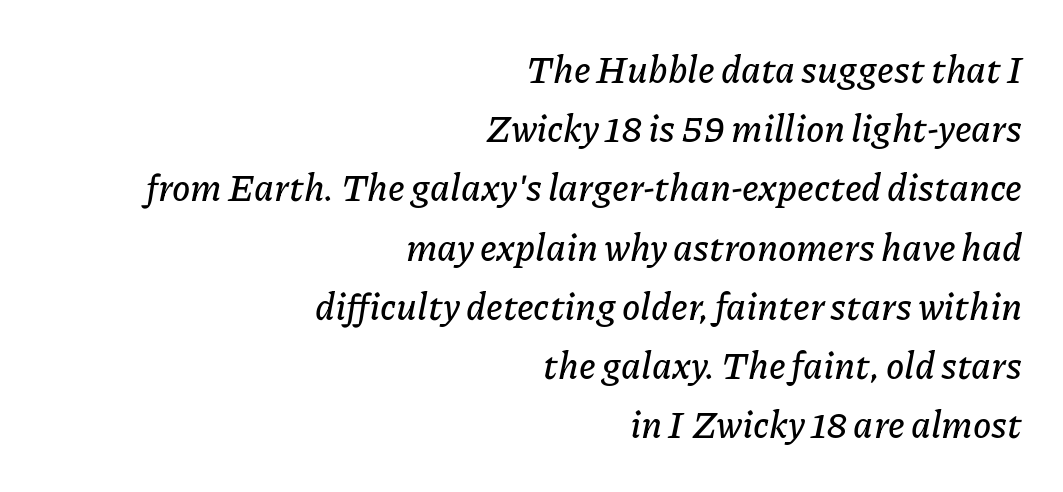
Q: Is the text italic (slanted)? A: Yes, it leans right by about 11 degrees.
Q: Is the text underlined? A: No.
Q: How is the paragraph aligned? A: Right-aligned.
Q: Is the spacing between letters normal or unusually wide? A: Normal.
Q: Is the spacing between lines tight, normal or loose? A: Normal.
Q: Width (condensed, normal, or wide)? A: Normal.
Q: Stroke contrast? A: Low.
Q: x-height? A: Medium.
Q: Monospaced? A: No.
